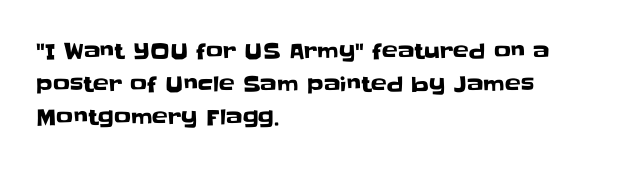
The image shows 21 px text type, upright; set left-aligned, normal line spacing (1.58x), normal letter spacing, not underlined.
